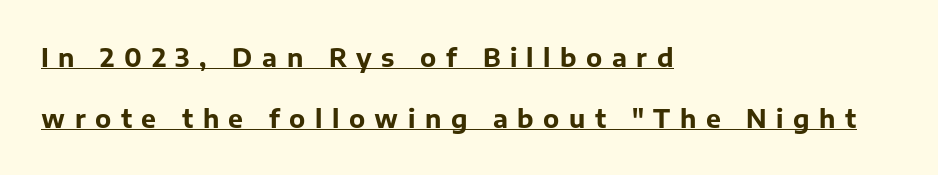
One glance says open: line gaps are wider than usual. The letters stand straight up with perfectly vertical stems. These lines stack with their left ends in a neat column. Each line of the rendering has a horizontal stroke beneath the glyphs. The tracking reads as deliberately expanded to a designer's eye.
